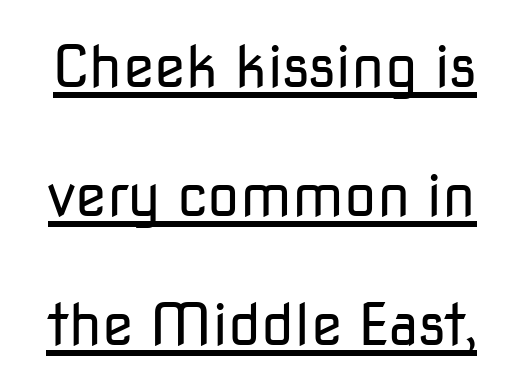
Q: Is the text bold? A: No.
Q: Is the text italic (slanted)? A: No, it is upright.
Q: Is the typeface a serif or a sans-serif typeface? A: Sans-serif.
Q: Is the text underlined? A: Yes.
Q: Is the spacing between letters normal or unusually wide? A: Normal.
Q: Is the spacing between lines tight, normal or loose? A: Loose.
Q: Width (condensed, normal, or wide)? A: Normal.
Q: Stroke contrast? A: Low.
Q: x-height? A: Medium.
Q: Monospaced? A: No.
